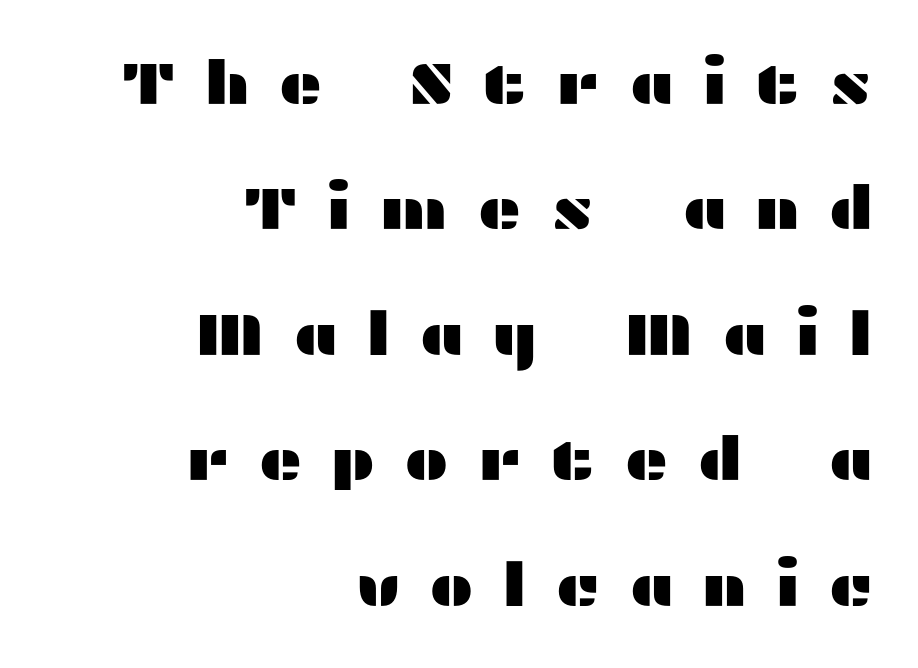
The image shows 60 px wide sans-serif type, upright; set right-aligned, loose line spacing (2.09x), unusually wide letter spacing (+0.47 em), not underlined; medium stroke contrast and a medium x-height.
